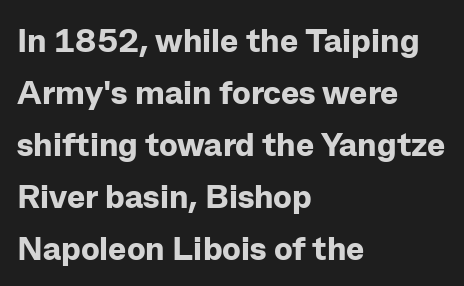
Reading down the column, the eye jumps a familiar distance to each next line. Looks like regular typesetting: each glyph gets only the width it needs. Characters remain perfectly vertical along every line. Every letter is thick-stroked: bold, no question.
